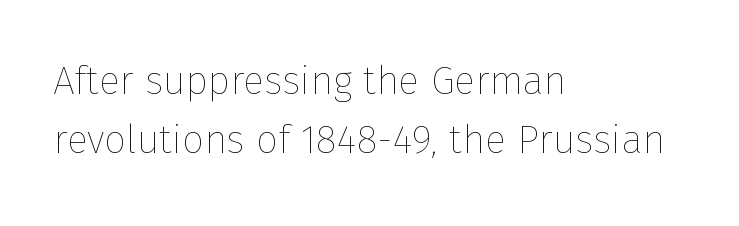
The image shows 39 px thin type, upright; set left-aligned, normal line spacing (1.51x), normal letter spacing, not underlined; low stroke contrast and a medium x-height.
